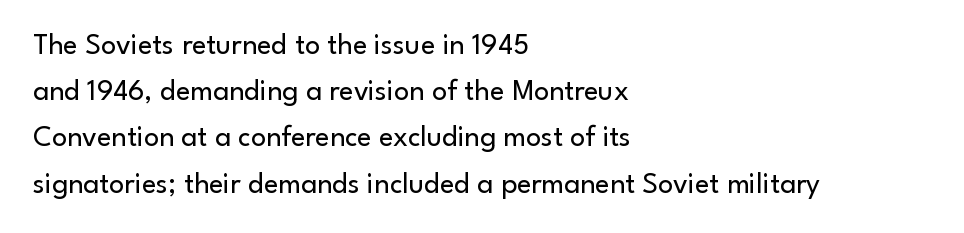
Q: Is the text bold? A: No.
Q: Is the text italic (slanted)? A: No, it is upright.
Q: Is the typeface a serif or a sans-serif typeface? A: Sans-serif.
Q: Is the text underlined? A: No.
Q: How is the paragraph aligned? A: Left-aligned.
Q: Is the spacing between letters normal or unusually wide? A: Normal.
Q: Is the spacing between lines tight, normal or loose? A: Normal.
Q: Width (condensed, normal, or wide)? A: Normal.
Q: Stroke contrast? A: Low.
Q: x-height? A: Small.
Q: Monospaced? A: No.
